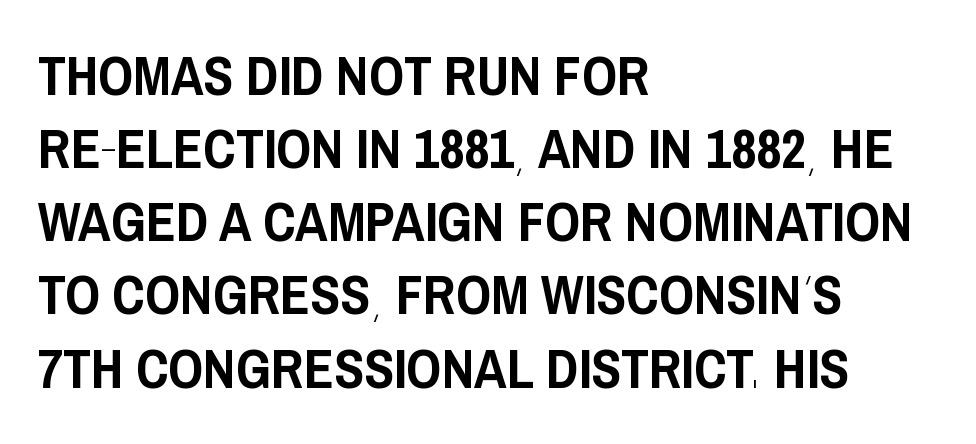
The image shows 55 px condensed sans-serif type, upright; set left-aligned, normal line spacing (1.33x), normal letter spacing, not underlined; low stroke contrast and a large x-height.
